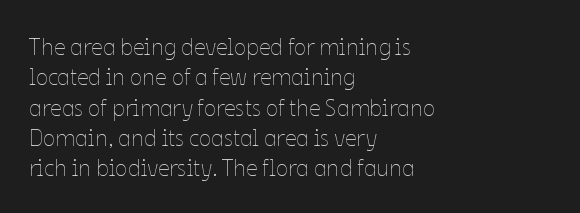
The space directly below the letters is spotless. Caption: standard tracking, unaltered. Vertically, the passage feels balanced, rows spaced as you'd expect. Does the lettering tilt? It doesn't — this is upright.
